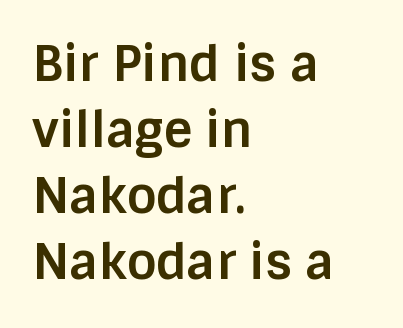
{"serif": "no", "italic": "no", "bold": "yes", "weight": "bold", "width": "normal", "stroke_contrast": "low", "x_height": "large", "monospaced": "no", "underline": "no", "align": "left", "line_spacing": "normal", "line_spacing_ratio": 1.35, "letter_spacing": "normal", "letter_spacing_em": 0.0, "glyph_px": 49}
